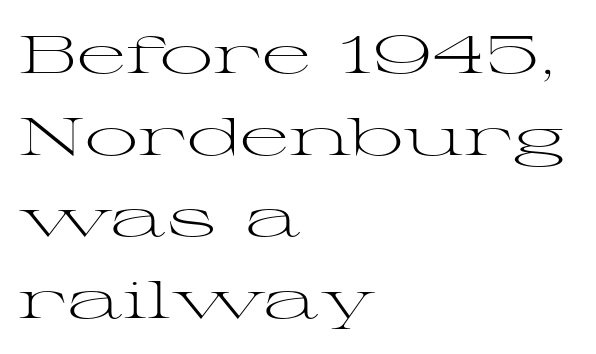
Q: Is the text bold? A: No.
Q: Is the text italic (slanted)? A: No, it is upright.
Q: Is the typeface a serif or a sans-serif typeface? A: Serif.
Q: Is the text underlined? A: No.
Q: How is the paragraph aligned? A: Left-aligned.
Q: Is the spacing between letters normal or unusually wide? A: Normal.
Q: Is the spacing between lines tight, normal or loose? A: Normal.
Q: Width (condensed, normal, or wide)? A: Wide.
Q: Stroke contrast? A: Medium.
Q: x-height? A: Medium.
Q: Monospaced? A: No.
